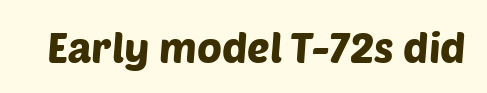
The image shows 42 px sans-serif type; set normal letter spacing, not underlined; low stroke contrast and a large x-height.
